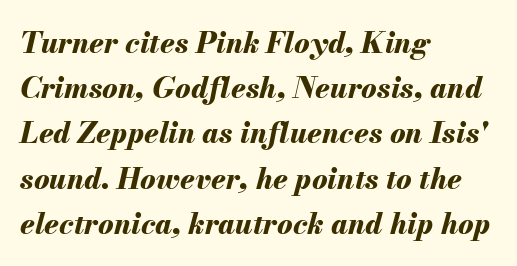
{"italic": "yes", "lean": "right", "slant_degrees": 13, "bold": "yes", "weight": "bold", "width": "normal", "stroke_contrast": "medium", "x_height": "small", "monospaced": "no", "underline": "no", "align": "left", "line_spacing": "normal", "line_spacing_ratio": 1.56, "letter_spacing": "normal", "letter_spacing_em": 0.0, "glyph_px": 29}
